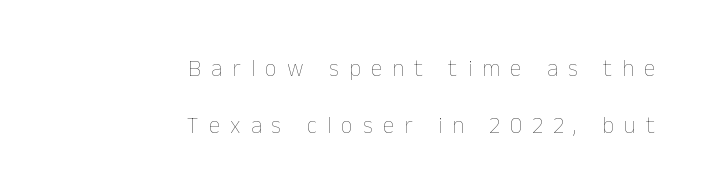
{"italic": "no", "bold": "no", "underline": "no", "align": "right", "line_spacing": "loose", "line_spacing_ratio": 2.5, "letter_spacing": "wide", "letter_spacing_em": 0.44, "glyph_px": 23}
